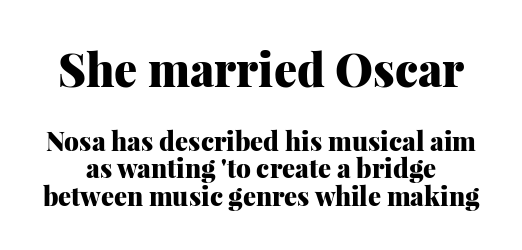
Q: Is the text bold? A: Yes.
Q: Is the text italic (slanted)? A: No, it is upright.
Q: Is the typeface a serif or a sans-serif typeface? A: Serif.
Q: Is the text underlined? A: No.
Q: Is the spacing between letters normal or unusually wide? A: Normal.
Q: Is the spacing between lines tight, normal or loose? A: Tight.
Q: Which block of text is set in a larger size, the first (top) or the second (bottom)? A: The first (top) one.
Q: Width (condensed, normal, or wide)? A: Normal.
Q: Stroke contrast? A: Medium.
Q: x-height? A: Medium.
Q: Monospaced? A: No.
